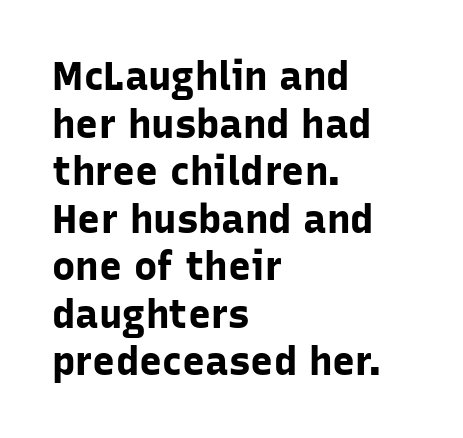
{"serif": "no", "italic": "no", "bold": "yes", "weight": "bold", "width": "normal", "stroke_contrast": "low", "x_height": "medium", "monospaced": "no", "underline": "no", "align": "left", "line_spacing_ratio": 1.22, "letter_spacing": "normal", "letter_spacing_em": 0.0, "glyph_px": 39}
